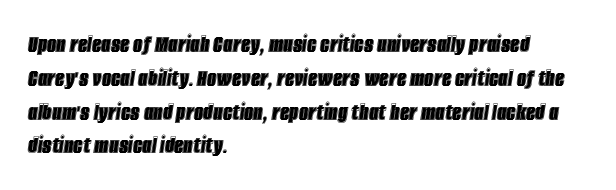
The words here are not underlined. The rag falls on the right side of this text block. Evenly set lines give the paragraph a standard silhouette. The letters sit at their default tracking, neither squeezed nor spread. This sample uses an oblique cut, with every glyph tilted off the vertical.
